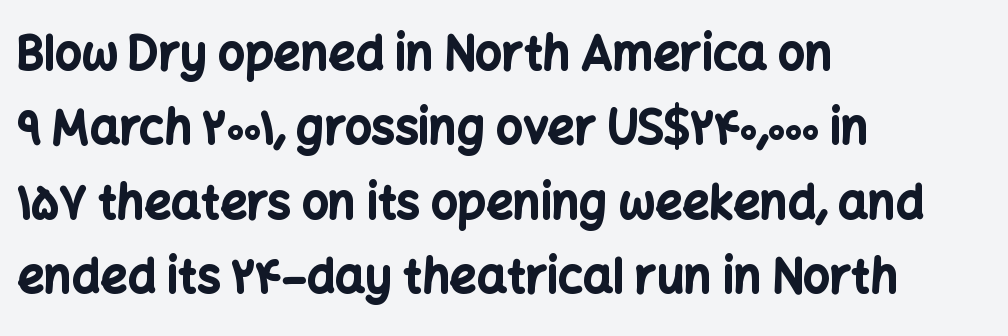
Letter spacing: default. This rendering features lettering with no underline. The lettering holds an erect, upright posture throughout. The designer left line spacing at the default.
